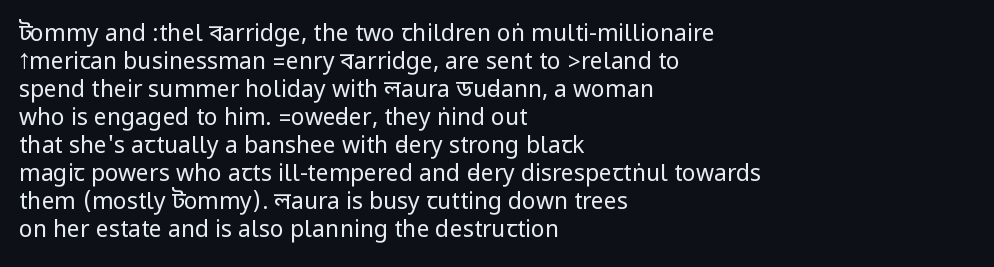
Q: Is the text bold? A: No.
Q: Is the text italic (slanted)? A: No, it is upright.
Q: Is the text underlined? A: No.
Q: How is the paragraph aligned? A: Left-aligned.
Q: Is the spacing between letters normal or unusually wide? A: Normal.
